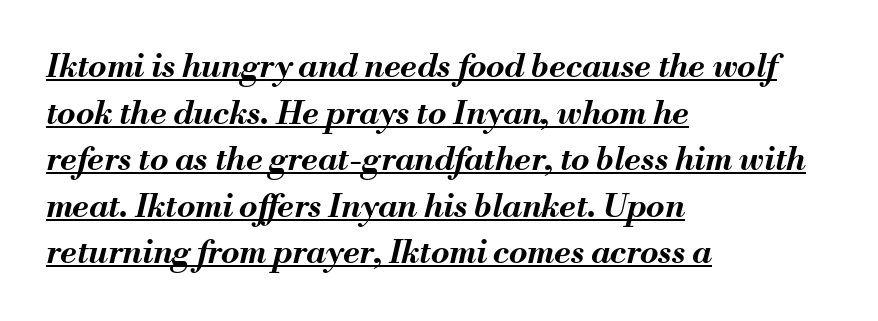
Q: Is the text bold? A: Yes.
Q: Is the text italic (slanted)? A: Yes, it leans right by about 13 degrees.
Q: Is the text underlined? A: Yes.
Q: How is the paragraph aligned? A: Left-aligned.
Q: Is the spacing between letters normal or unusually wide? A: Normal.
Q: Is the spacing between lines tight, normal or loose? A: Normal.
Q: Width (condensed, normal, or wide)? A: Normal.
Q: Stroke contrast? A: Medium.
Q: x-height? A: Small.
Q: Monospaced? A: No.
